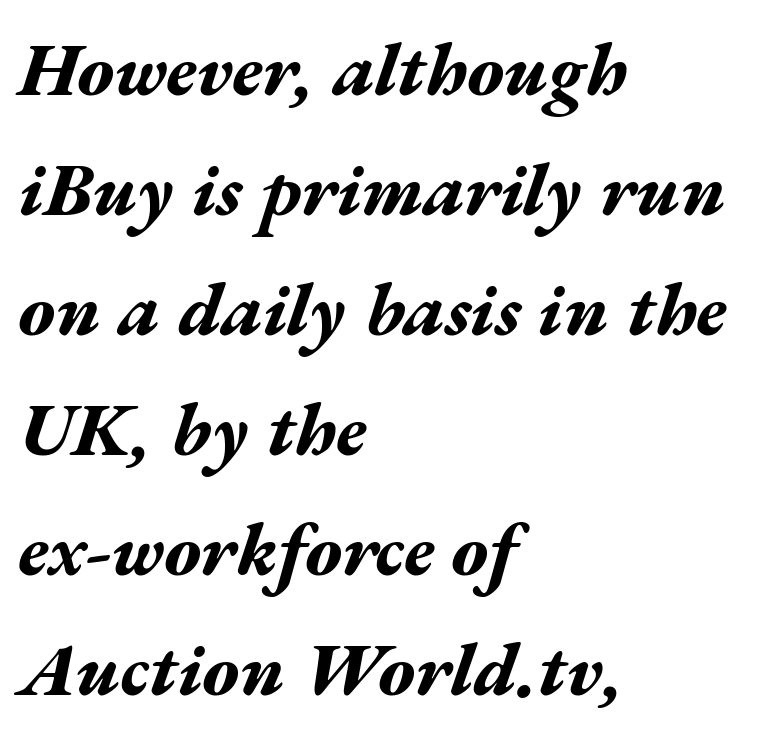
{"italic": "yes", "lean": "right", "slant_degrees": 17, "bold": "yes", "weight": "bold", "width": "wide", "stroke_contrast": "medium", "x_height": "medium", "monospaced": "no", "underline": "no", "align": "left", "line_spacing": "normal", "line_spacing_ratio": 1.6, "letter_spacing": "normal", "letter_spacing_em": 0.0, "glyph_px": 75}
